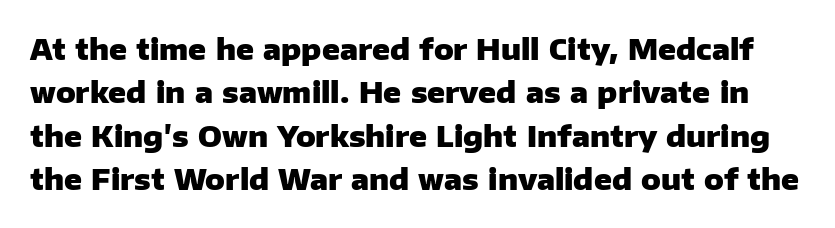
Q: Is the text bold? A: Yes.
Q: Is the text italic (slanted)? A: No, it is upright.
Q: Is the typeface a serif or a sans-serif typeface? A: Sans-serif.
Q: Is the text underlined? A: No.
Q: Is the spacing between letters normal or unusually wide? A: Normal.
Q: Is the spacing between lines tight, normal or loose? A: Normal.
Q: Width (condensed, normal, or wide)? A: Normal.
Q: Stroke contrast? A: Low.
Q: x-height? A: Medium.
Q: Monospaced? A: No.
